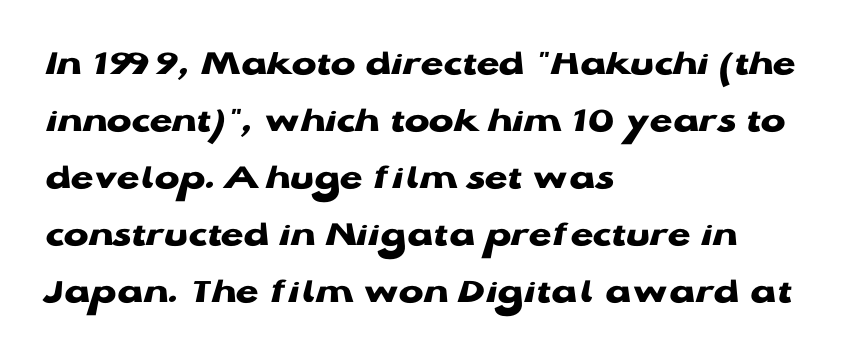
Q: Is the text bold? A: Yes.
Q: Is the text italic (slanted)? A: No, it is upright.
Q: Is the typeface a serif or a sans-serif typeface? A: Sans-serif.
Q: Is the text underlined? A: No.
Q: How is the paragraph aligned? A: Left-aligned.
Q: Is the spacing between letters normal or unusually wide? A: Normal.
Q: Is the spacing between lines tight, normal or loose? A: Normal.
Q: Width (condensed, normal, or wide)? A: Wide.
Q: Stroke contrast? A: Low.
Q: x-height? A: Medium.
Q: Monospaced? A: No.
